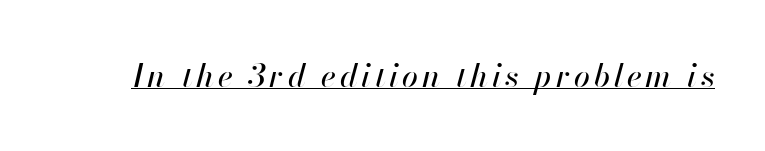
Is this a fixed-width face? No — the glyphs have proportional, varying widths. Honestly, the underline is the first thing you notice here. The text carries the slant typical of an italic or oblique font.
